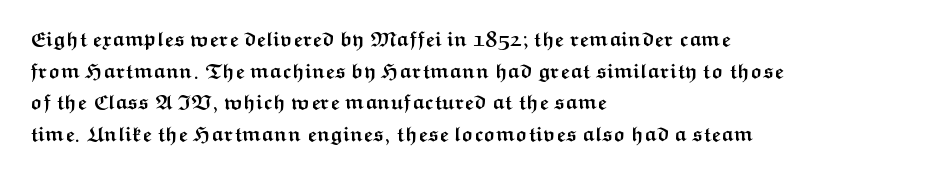
{"italic": "no", "bold": "yes", "underline": "no", "align": "left", "line_spacing": "normal", "line_spacing_ratio": 1.51, "letter_spacing": "normal", "letter_spacing_em": 0.0, "glyph_px": 21}
